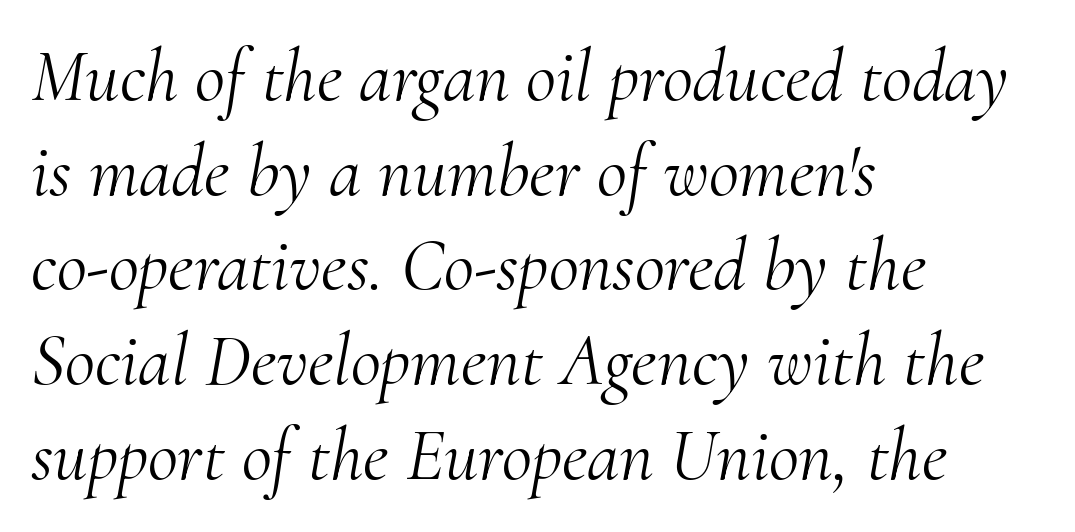
The image shows 74 px light serif type, italic (leaning right); set left-aligned, normal line spacing (1.28x), normal letter spacing, not underlined; medium stroke contrast and a small x-height.
